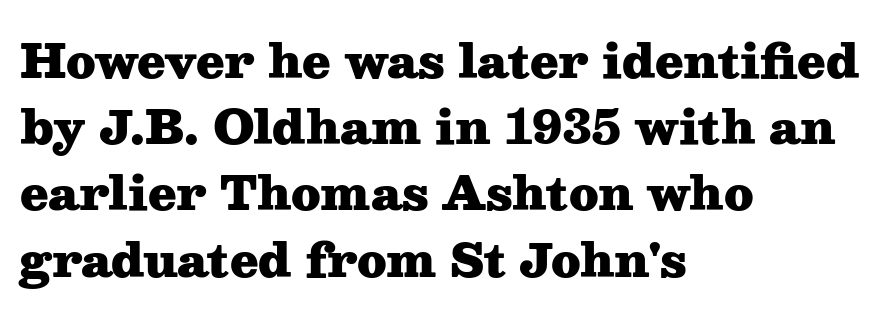
This sample is left-justified, so line endings fall wherever the words run out. Spacing between characters is what you'd get straight out of the box. The type sits square on the baseline with zero lean. The strip under each line holds only bare page. Observe the serifs anchoring each vertical stroke in this sample. You could not count columns in this text — the font is proportionally spaced.
